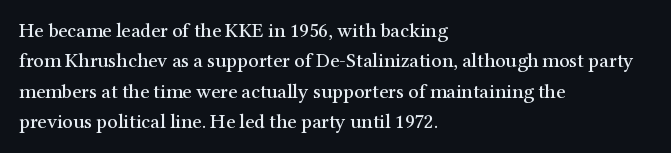
Characters follow at the spacing the type designer built in. The line-height multiplier appears to be the usual default. Just letters on the line, the space beneath them empty. It's the straight-up-and-down kind of type. Each line starts at the same left margin while the right side varies.
